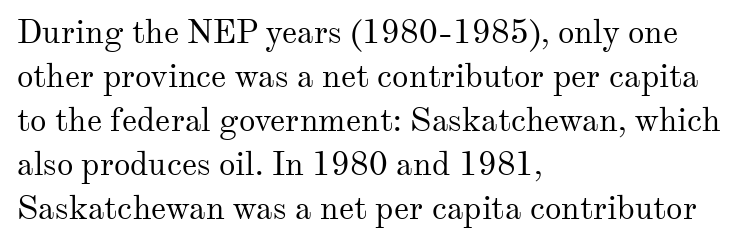
{"serif": "yes", "italic": "no", "bold": "no", "weight": "regular", "width": "normal", "stroke_contrast": "medium", "x_height": "small", "monospaced": "no", "underline": "no", "align": "left", "line_spacing": "normal", "line_spacing_ratio": 1.33, "letter_spacing": "normal", "letter_spacing_em": 0.0, "glyph_px": 33}
